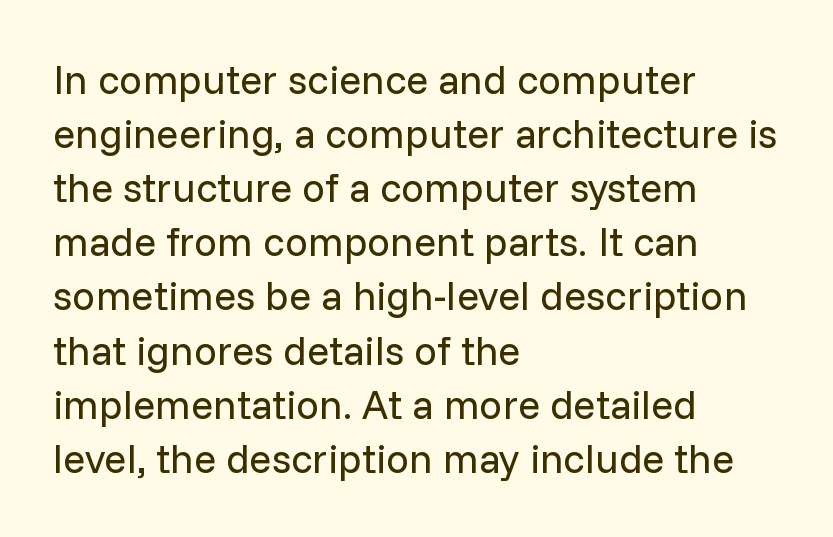
{"serif": "no", "italic": "no", "bold": "no", "weight": "regular", "width": "normal", "stroke_contrast": "low", "x_height": "medium", "monospaced": "no", "underline": "no", "align": "left", "line_spacing": "normal", "line_spacing_ratio": 1.32, "letter_spacing": "normal", "letter_spacing_em": 0.0, "glyph_px": 41}
